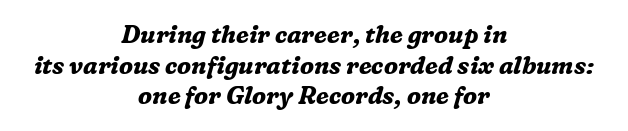
Q: Is the text bold? A: Yes.
Q: Is the text italic (slanted)? A: Yes, it leans right by about 16 degrees.
Q: Is the text underlined? A: No.
Q: How is the paragraph aligned? A: Centered.
Q: Is the spacing between letters normal or unusually wide? A: Normal.
Q: Is the spacing between lines tight, normal or loose? A: Normal.
